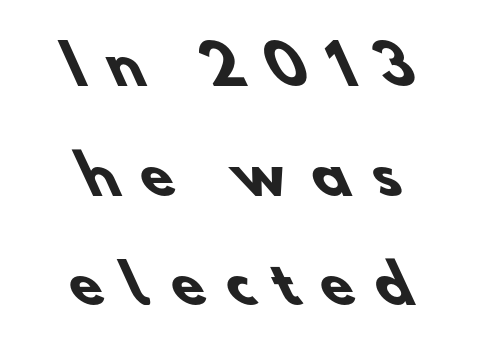
The image shows 53 px heavy sans-serif type; set centered, loose line spacing (2.07x), unusually wide letter spacing (+0.44 em), not underlined; low stroke contrast and a small x-height.
